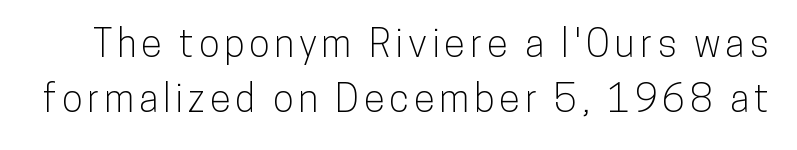
The image shows 38 px condensed sans-serif type, upright; set normal line spacing (1.44x), not underlined; low stroke contrast and a medium x-height.
